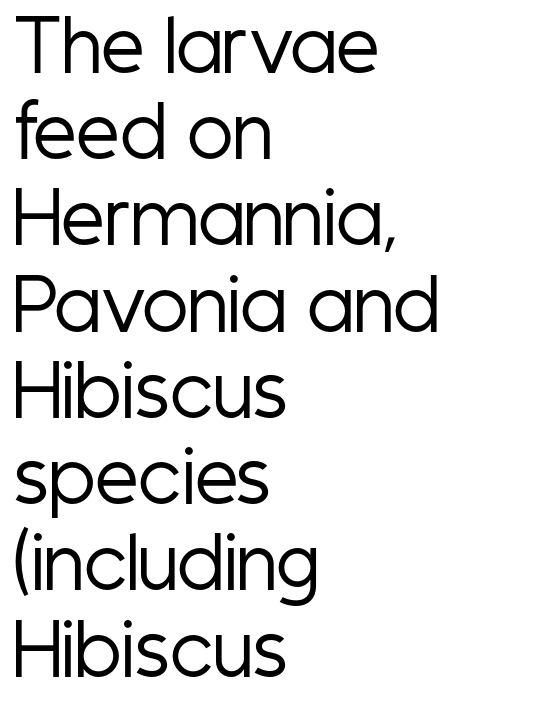
The image shows 69 px regular-weight, condensed sans-serif type, upright; set left-aligned, normal line spacing (1.25x), normal letter spacing, not underlined; low stroke contrast and a medium x-height.
